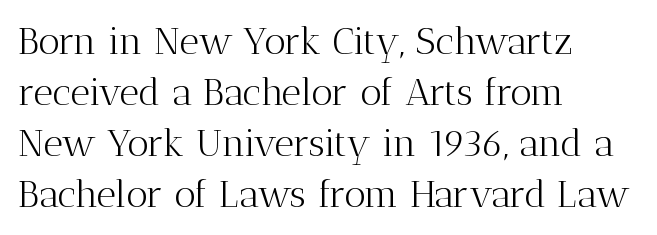
Ascenders rise straight up at ninety degrees. You can tell from the footed stems that serif type was used. The zone under the glyphs is completely vacant. Short note: letters normally spaced.
